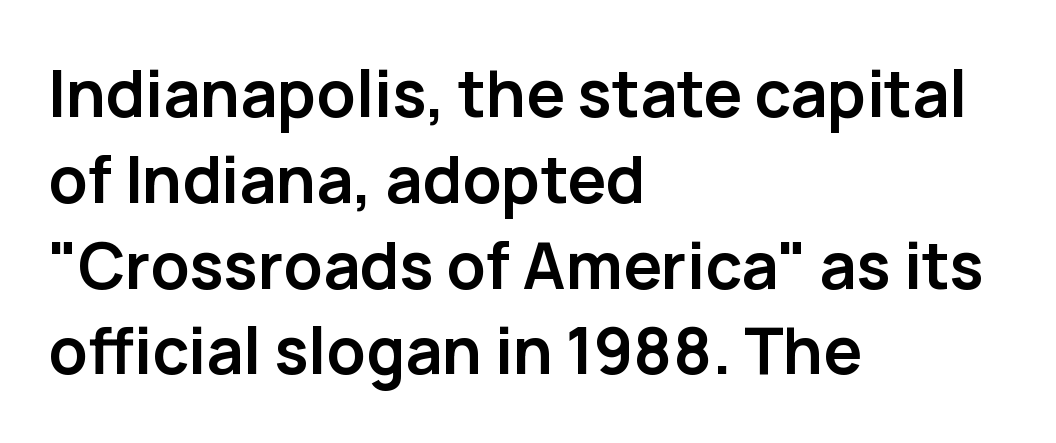
{"serif": "no", "italic": "no", "bold": "yes", "weight": "semibold", "width": "normal", "stroke_contrast": "low", "x_height": "medium", "monospaced": "no", "underline": "no", "align": "left", "line_spacing": "normal", "line_spacing_ratio": 1.34, "letter_spacing": "normal", "letter_spacing_em": 0.0, "glyph_px": 64}
